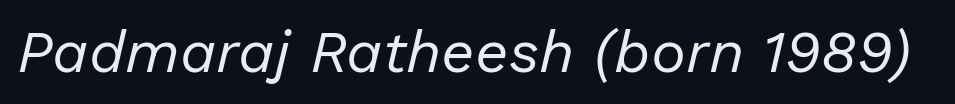
{"italic": "yes", "lean": "right", "slant_degrees": 13, "bold": "no", "weight": "regular", "width": "normal", "stroke_contrast": "low", "x_height": "medium", "monospaced": "no", "underline": "no", "letter_spacing": "normal", "letter_spacing_em": 0.0, "glyph_px": 59}
